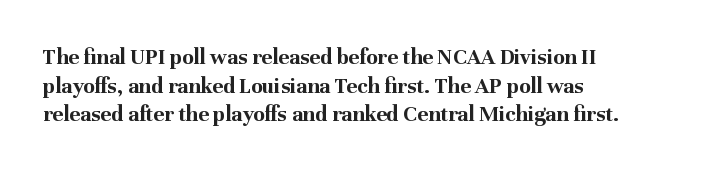
The image shows 23 px bold type, upright; set left-aligned, line spacing 1.24x, normal letter spacing, not underlined.
